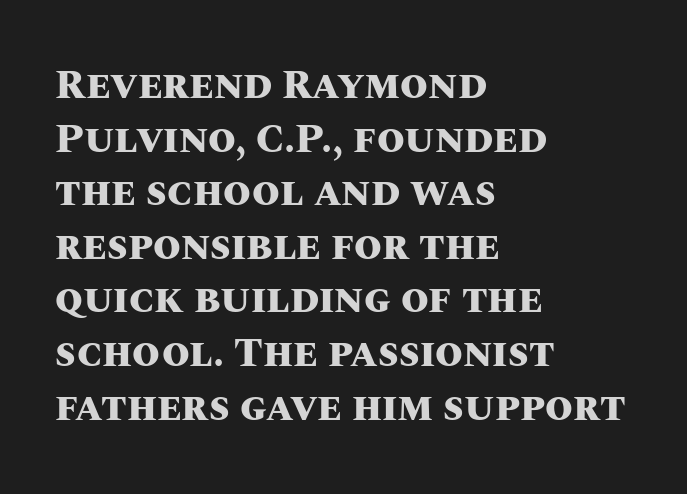
The image shows 40 px heavy type, upright; set left-aligned, normal line spacing (1.34x), normal letter spacing, not underlined; medium stroke contrast and a large x-height.
